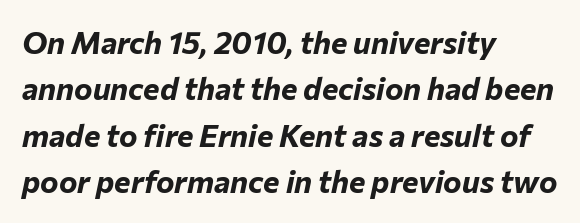
This rendering uses left alignment, leaving the right contour irregular. Reading down the column, the eye jumps a familiar distance to each next line. The font is running at its bold setting. Underline: absent. The letters advance in unequal steps, a hallmark of proportional type.
